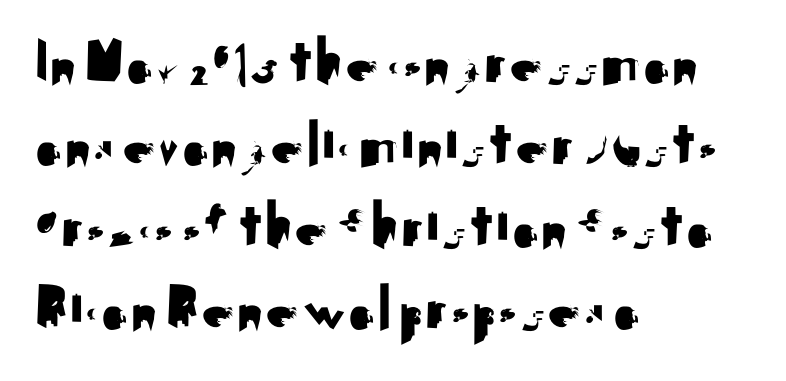
Plain, unruled lines of type. The typeface chosen for these lines omits serifs. Is there any slant? The stems are plumb. This rendering leaves character spacing at its baseline value. A student would call this left alignment; a typographer would say flush left, rag right.
